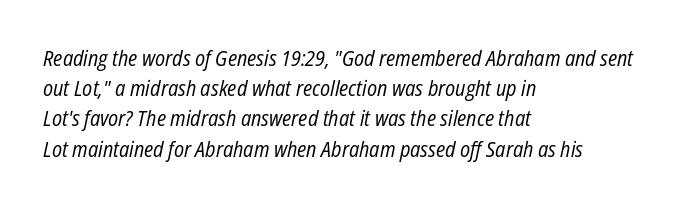
The whole block is typeset with a tilt. Each stroke keeps to a modest, everyday thickness or less. Characters follow at the spacing the type designer built in. This sample keeps an unexceptional amount of space between lines. Beneath every word, the page is bare.
